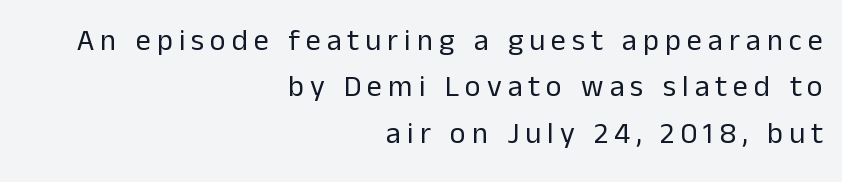
The image shows 30 px regular-weight sans-serif type, upright; set right-aligned, normal line spacing (1.55x), unusually wide letter spacing (+0.2 em), not underlined; low stroke contrast and a medium x-height.
